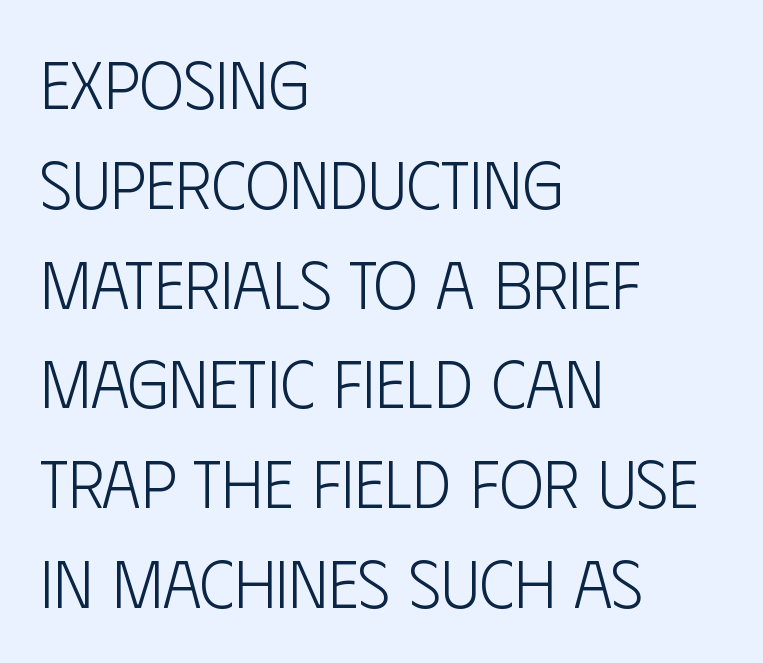
Q: Is the text bold? A: No.
Q: Is the text italic (slanted)? A: No, it is upright.
Q: Is the typeface a serif or a sans-serif typeface? A: Sans-serif.
Q: Is the text underlined? A: No.
Q: How is the paragraph aligned? A: Left-aligned.
Q: Is the spacing between letters normal or unusually wide? A: Normal.
Q: Is the spacing between lines tight, normal or loose? A: Normal.
Q: Width (condensed, normal, or wide)? A: Condensed.
Q: Stroke contrast? A: Low.
Q: x-height? A: Large.
Q: Monospaced? A: No.
